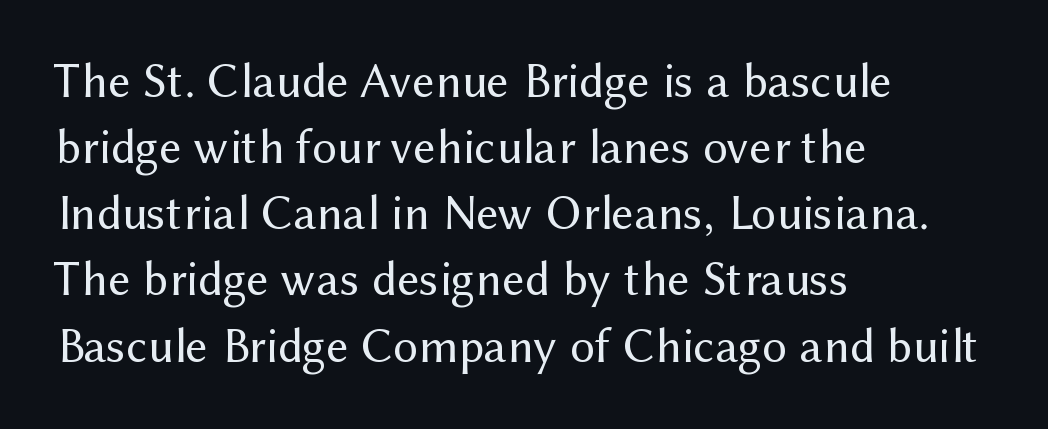
Q: Is the text bold? A: No.
Q: Is the text italic (slanted)? A: No, it is upright.
Q: Is the typeface a serif or a sans-serif typeface? A: Sans-serif.
Q: Is the text underlined? A: No.
Q: How is the paragraph aligned? A: Left-aligned.
Q: Is the spacing between letters normal or unusually wide? A: Normal.
Q: Is the spacing between lines tight, normal or loose? A: Normal.
Q: Width (condensed, normal, or wide)? A: Normal.
Q: Stroke contrast? A: Medium.
Q: x-height? A: Medium.
Q: Monospaced? A: No.
